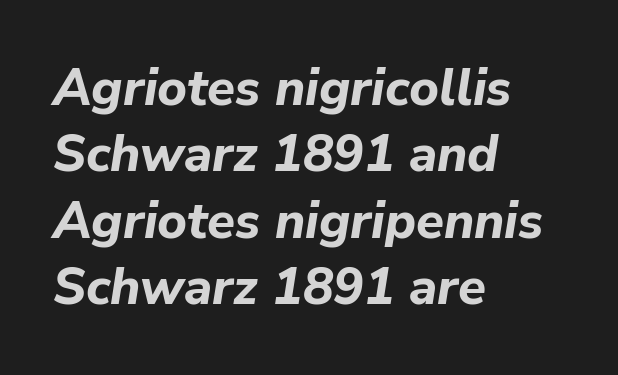
Plain, unruled lines of type. Plenty of ink on the page — the face is bold. Slanted lettering throughout. Tracking value appears to be zero — textbook default spacing. What's the leading like? Ordinary, nothing unusual. Short and long lines alike share a common starting point at left.
